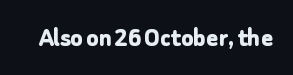
The image shows 28 px bold sans-serif type, upright; set normal letter spacing, not underlined; low stroke contrast and a medium x-height.
